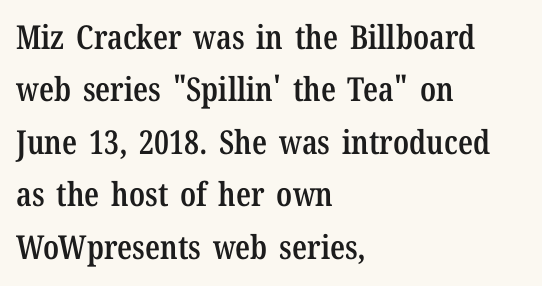
The image shows 33 px semibold, condensed serif type, upright; set left-aligned, normal line spacing (1.59x), normal letter spacing, not underlined; low stroke contrast and a medium x-height.
